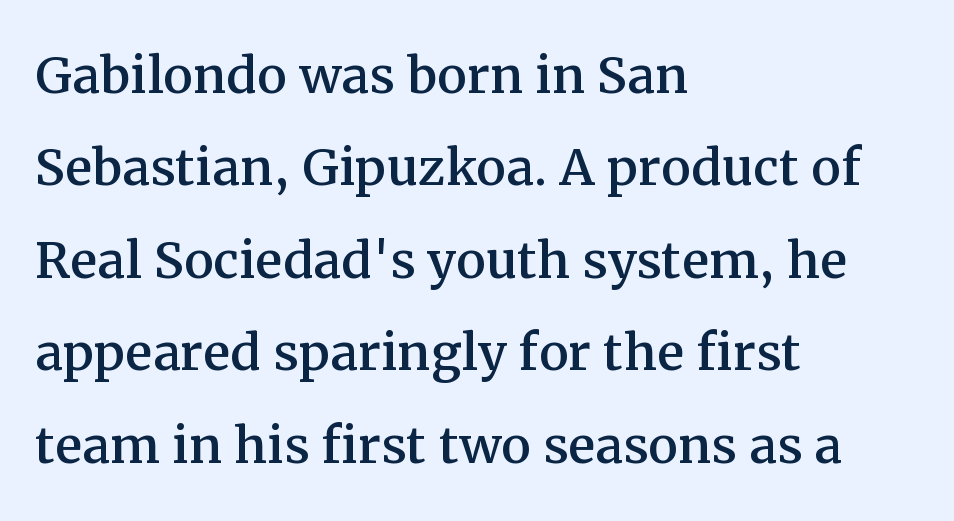
The image shows 67 px serif type, upright; set left-aligned, normal line spacing (1.38x), normal letter spacing, not underlined; medium stroke contrast and a medium x-height.
